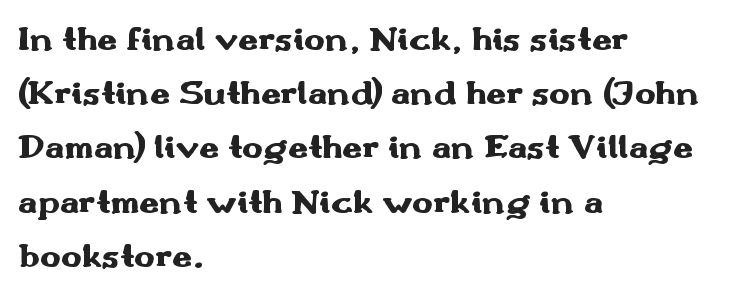
{"serif": "no", "italic": "no", "bold": "yes", "weight": "heavy", "width": "wide", "stroke_contrast": "medium", "x_height": "small", "monospaced": "no", "underline": "no", "align": "left", "line_spacing": "normal", "line_spacing_ratio": 1.55, "letter_spacing": "normal", "letter_spacing_em": 0.0, "glyph_px": 35}
